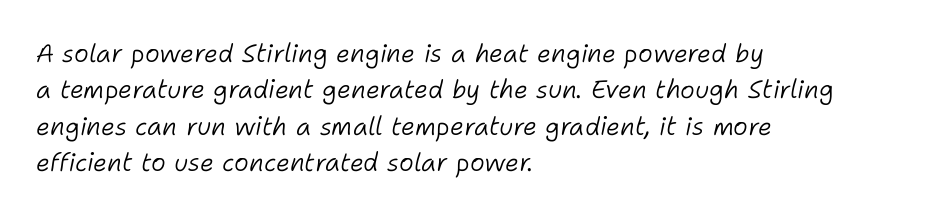
The image shows 25 px text type, italic (leaning right); set left-aligned, normal line spacing (1.46x), normal letter spacing, not underlined.
